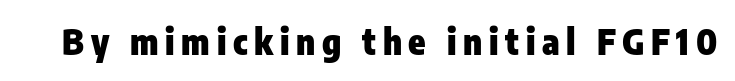
The zone under the glyphs is completely vacant. Heavy, bold letterforms. Varying glyph widths throughout — classic text-font behaviour. Are there feet on the stems? There aren't — it's a sans. When letters stand straight like this, we call the style roman or upright.
